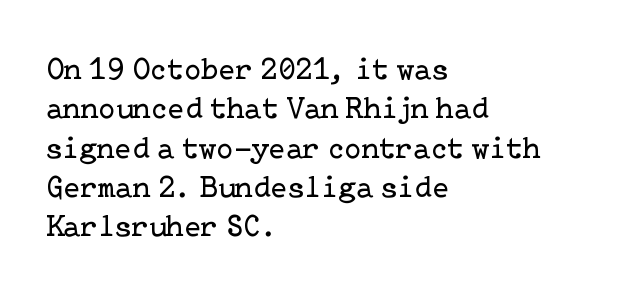
Glyph-to-glyph distance matches everyday printed text. How would I describe the line gaps? Plain and ordinary. The passage shown is not bold in any degree. Each letter's strokes conclude with small projecting serifs.
